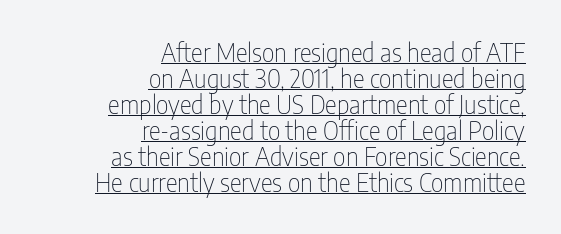
Q: Is the text bold? A: No.
Q: Is the text italic (slanted)? A: No, it is upright.
Q: Is the text underlined? A: Yes.
Q: How is the paragraph aligned? A: Right-aligned.
Q: Is the spacing between letters normal or unusually wide? A: Normal.
Q: Is the spacing between lines tight, normal or loose? A: Tight.
